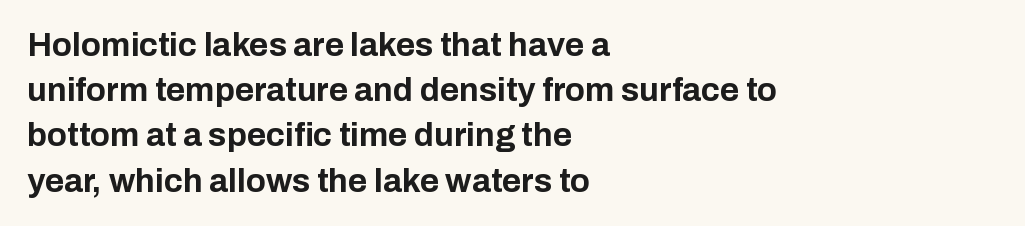
The image shows 33 px bold sans-serif type, upright; set left-aligned, normal line spacing (1.37x), normal letter spacing, not underlined; low stroke contrast and a medium x-height.
